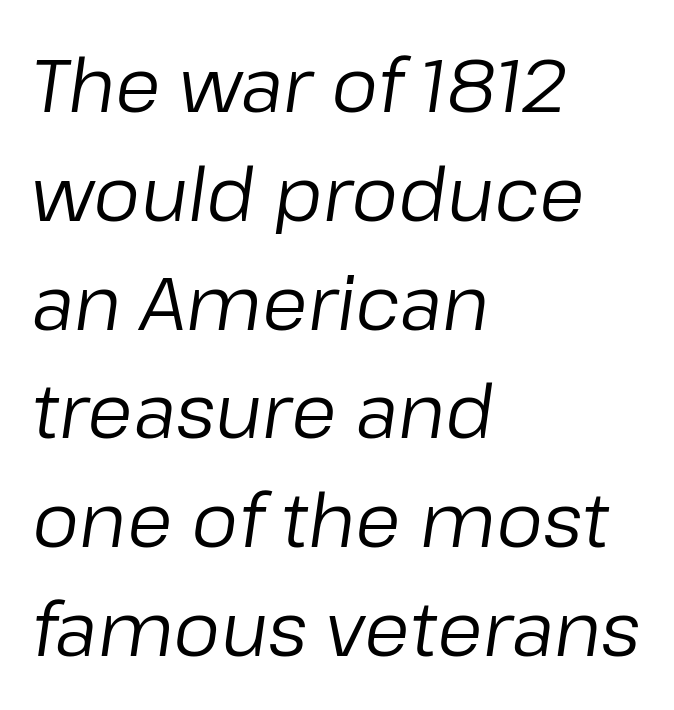
{"italic": "yes", "lean": "right", "slant_degrees": 8, "bold": "no", "weight": "regular", "width": "normal", "stroke_contrast": "low", "x_height": "medium", "monospaced": "no", "underline": "no", "align": "left", "line_spacing": "normal", "line_spacing_ratio": 1.47, "letter_spacing": "normal", "letter_spacing_em": 0.0, "glyph_px": 74}
